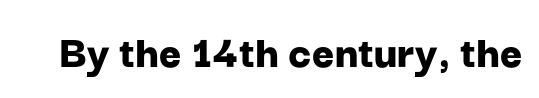
{"serif": "no", "italic": "no", "bold": "yes", "weight": "bold", "width": "normal", "stroke_contrast": "low", "x_height": "medium", "monospaced": "no", "underline": "no", "letter_spacing": "normal", "letter_spacing_em": 0.0, "glyph_px": 48}
